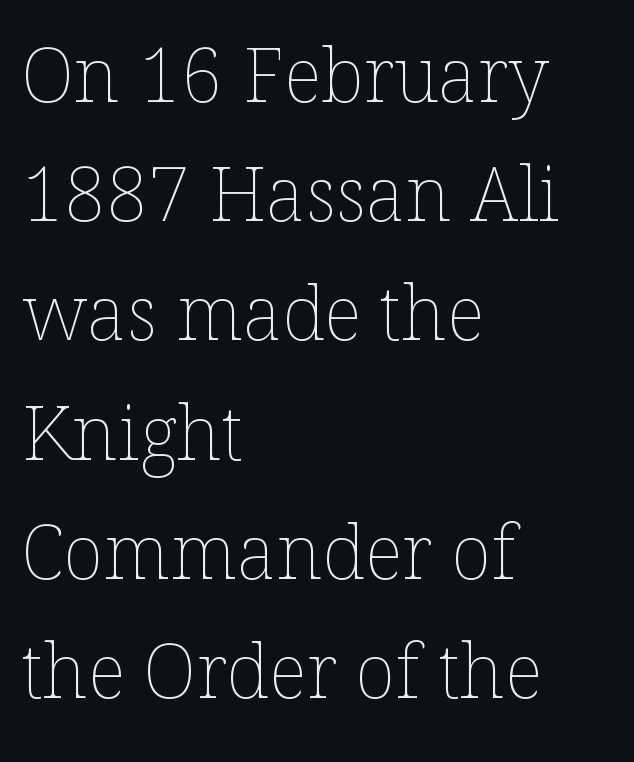
Q: Is the text bold? A: No.
Q: Is the text italic (slanted)? A: No, it is upright.
Q: Is the text underlined? A: No.
Q: How is the paragraph aligned? A: Left-aligned.
Q: Is the spacing between letters normal or unusually wide? A: Normal.
Q: Is the spacing between lines tight, normal or loose? A: Normal.
Q: Width (condensed, normal, or wide)? A: Normal.
Q: Stroke contrast? A: Low.
Q: x-height? A: Medium.
Q: Monospaced? A: No.
